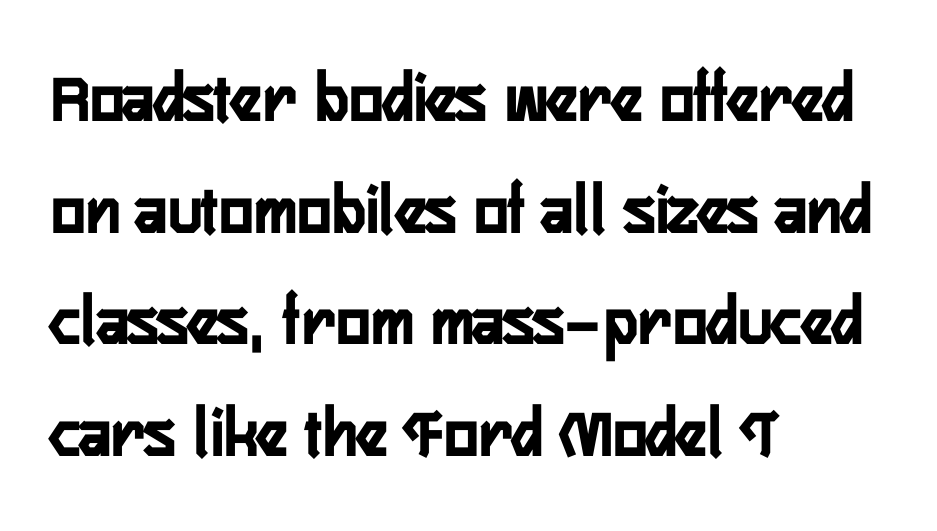
The image shows 72 px semibold, condensed sans-serif type, upright; set left-aligned, normal line spacing (1.55x), normal letter spacing, not underlined; low stroke contrast and a medium x-height.
